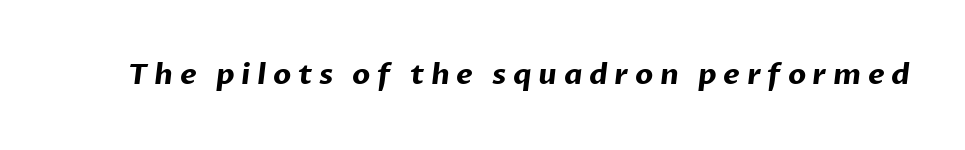
{"serif": "no", "bold": "yes", "weight": "bold", "width": "normal", "stroke_contrast": "low", "x_height": "medium", "monospaced": "no", "underline": "no", "letter_spacing": "wide", "letter_spacing_em": 0.23, "glyph_px": 29}
